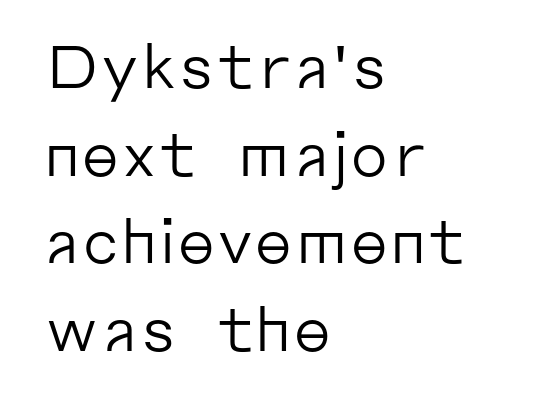
{"serif": "no", "italic": "no", "bold": "no", "weight": "regular", "width": "normal", "stroke_contrast": "low", "x_height": "medium", "monospaced": "no", "underline": "no", "align": "left", "line_spacing": "normal", "line_spacing_ratio": 1.46, "letter_spacing": "normal", "letter_spacing_em": 0.0, "glyph_px": 60}
